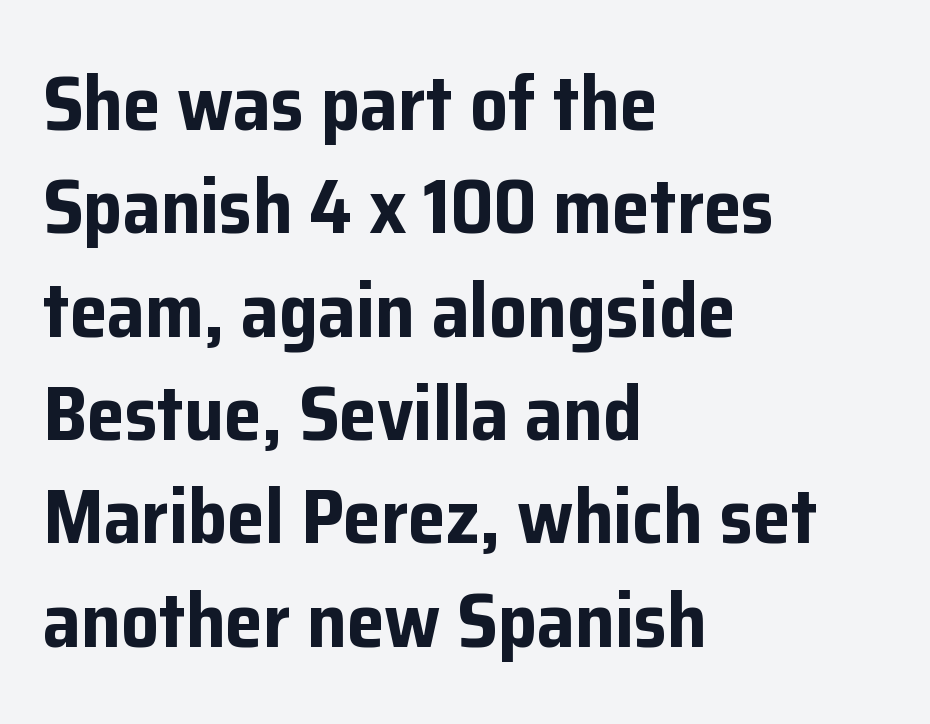
All the whitespace from short lines collects on the right. I'd describe the lettering as bold — thick and assertive. Do the characters align in a grid? No, the font is proportional. Ordinary non-slanted type is in use. Serifs: no, the terminals of the letterforms are clean. Students, observe: this is what conventionally led text looks like.
